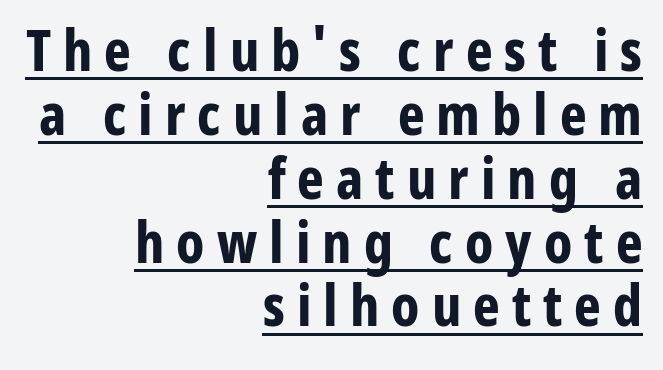
Q: Is the text bold? A: Yes.
Q: Is the text italic (slanted)? A: No, it is upright.
Q: Is the typeface a serif or a sans-serif typeface? A: Sans-serif.
Q: Is the text underlined? A: Yes.
Q: How is the paragraph aligned? A: Right-aligned.
Q: Is the spacing between letters normal or unusually wide? A: Unusually wide.
Q: Is the spacing between lines tight, normal or loose? A: Tight.
Q: Width (condensed, normal, or wide)? A: Condensed.
Q: Stroke contrast? A: Low.
Q: x-height? A: Medium.
Q: Monospaced? A: No.
